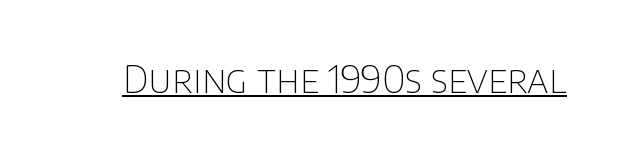
{"serif": "no", "italic": "no", "bold": "no", "weight": "thin", "width": "normal", "stroke_contrast": "low", "x_height": "large", "monospaced": "no", "underline": "yes", "letter_spacing": "normal", "letter_spacing_em": 0.0, "glyph_px": 38}
